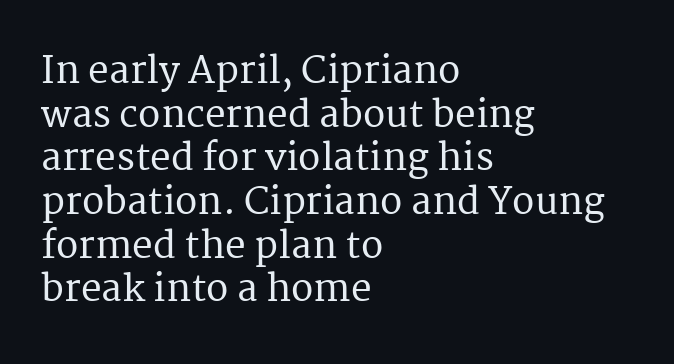
Q: Is the text italic (slanted)? A: No, it is upright.
Q: Is the typeface a serif or a sans-serif typeface? A: Serif.
Q: Is the text underlined? A: No.
Q: How is the paragraph aligned? A: Left-aligned.
Q: Is the spacing between letters normal or unusually wide? A: Normal.
Q: Width (condensed, normal, or wide)? A: Normal.
Q: Stroke contrast? A: Medium.
Q: x-height? A: Medium.
Q: Monospaced? A: No.
